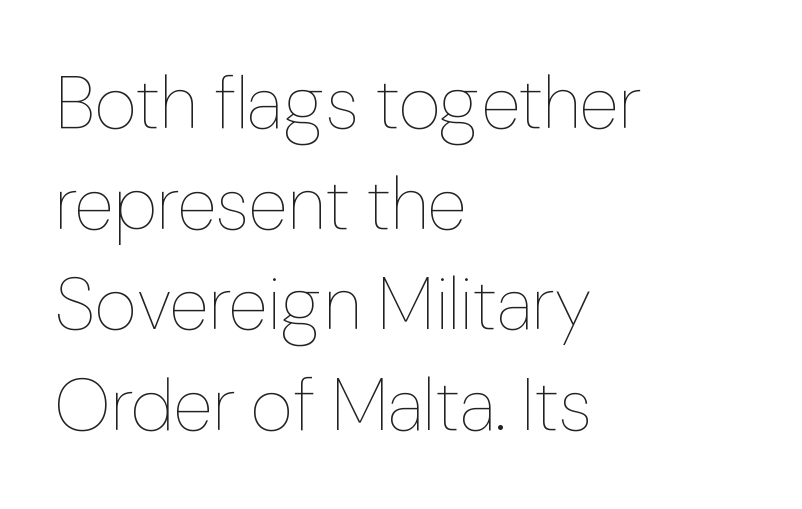
Q: Is the text bold? A: No.
Q: Is the text italic (slanted)? A: No, it is upright.
Q: Is the text underlined? A: No.
Q: How is the paragraph aligned? A: Left-aligned.
Q: Is the spacing between letters normal or unusually wide? A: Normal.
Q: Is the spacing between lines tight, normal or loose? A: Normal.
Q: Width (condensed, normal, or wide)? A: Normal.
Q: Stroke contrast? A: Low.
Q: x-height? A: Medium.
Q: Monospaced? A: No.
